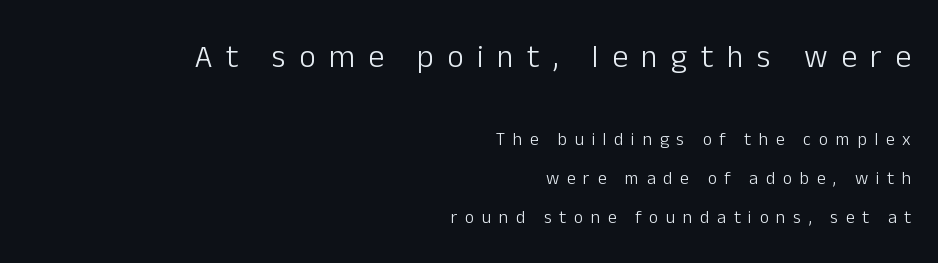
{"serif": "no", "italic": "no", "bold": "no", "weight": "light", "width": "normal", "stroke_contrast": "low", "x_height": "medium", "monospaced": "no", "underline": "no", "align": "right", "line_spacing": "loose", "line_spacing_ratio": 2.17, "letter_spacing": "wide", "letter_spacing_em": 0.42, "larger_block": "first", "size_ratio": 1.78, "glyph_px": 32}
